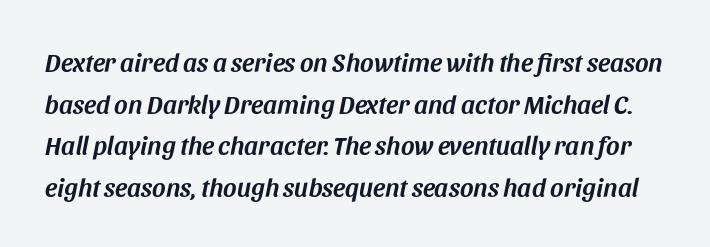
{"italic": "yes", "lean": "right", "slant_degrees": 11, "underline": "no", "line_spacing": "normal", "line_spacing_ratio": 1.6, "letter_spacing": "normal", "letter_spacing_em": 0.0, "glyph_px": 26}
